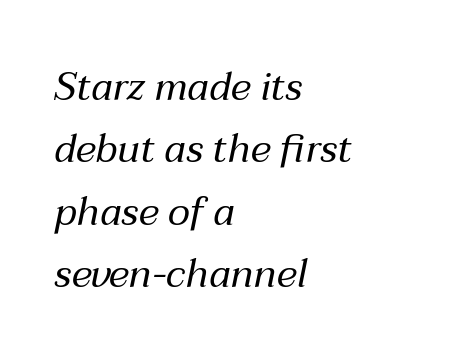
The rendering uses natural spacing where letterforms have individual widths. Is there much room between lines? A standard amount, neither cramped nor airy. Weight class: somewhere from thin through regular. Check under the words: just untouched page. All the whitespace from short lines collects on the right. These lines were composed using italics.
